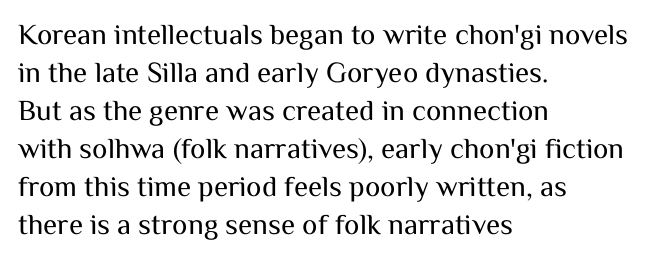
Unbolded letterforms with no extra heft. Typeset ragged right — the left edge is the straight one. The line texture is even and compact thanks to regular tracking. How would I describe the line gaps? Plain and ordinary. What kind of face is this? One without serifs — a sans. Upright lettering throughout.
